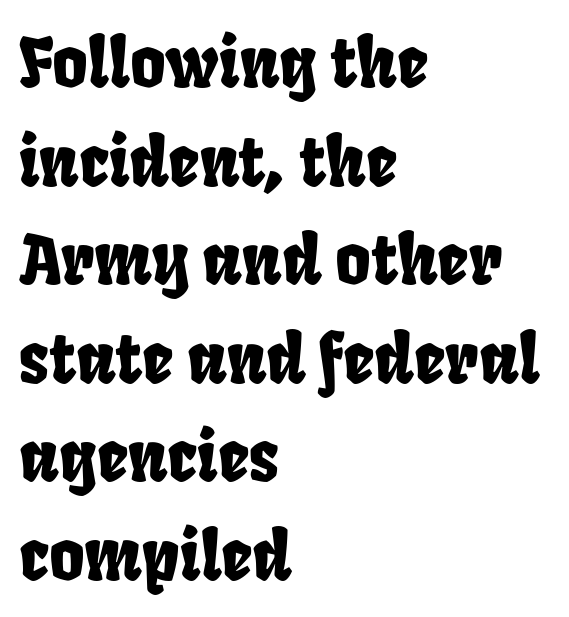
The image shows 68 px condensed sans-serif type; set left-aligned, normal line spacing (1.45x), normal letter spacing, not underlined; low stroke contrast and a large x-height.
